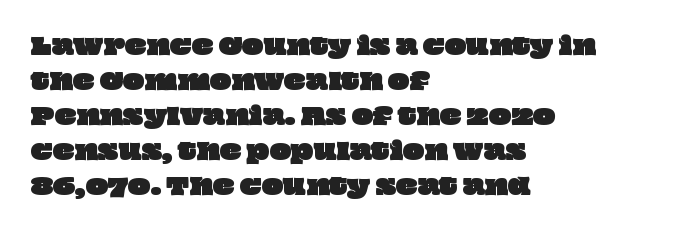
{"underline": "no", "align": "left", "line_spacing": "normal", "line_spacing_ratio": 1.52, "letter_spacing": "normal", "letter_spacing_em": 0.0, "glyph_px": 23}
